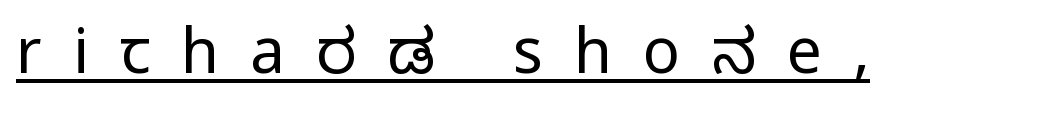
The image shows 62 px condensed sans-serif type, upright; set unusually wide letter spacing (+0.5 em), underlined; medium stroke contrast.
